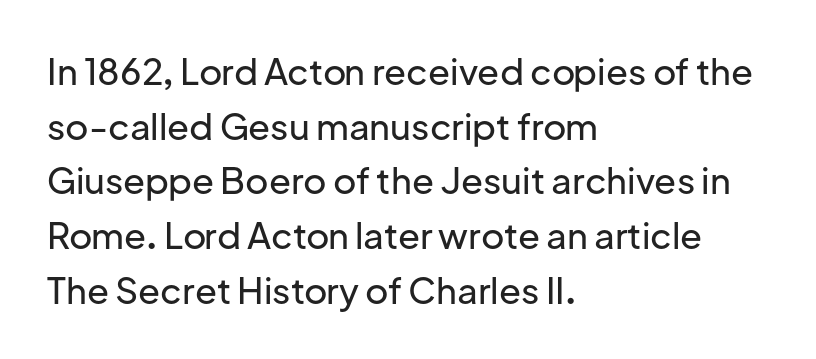
Which margin do the lines hug? The left one — the right edge is uneven. Observe the ordinary spacing: letters are neighbours, not strangers. Each new line begins a customary step beneath the previous one. Just letters on the line, the space beneath them empty. Do the characters align in a grid? No, the font is proportional. The face used here is a sans, in the tradition of grotesques and geometrics.
